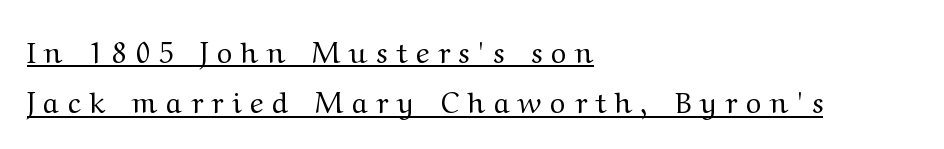
Each line of the rendering has a horizontal stroke beneath the glyphs. These lines stack with their left ends in a neat column. No heavy texture on the line: the type isn't bold. When letters stand straight like this, we call the style roman or upright. There is plenty of visible air inserted between adjacent glyphs.
